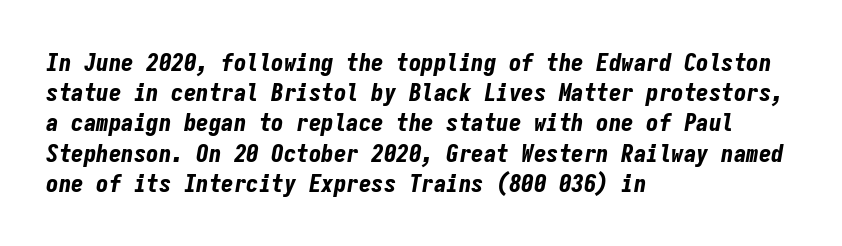
{"italic": "yes", "lean": "right", "slant_degrees": 9, "bold": "yes", "underline": "no", "align": "left", "line_spacing_ratio": 1.21, "letter_spacing": "normal", "letter_spacing_em": 0.0, "glyph_px": 25}
